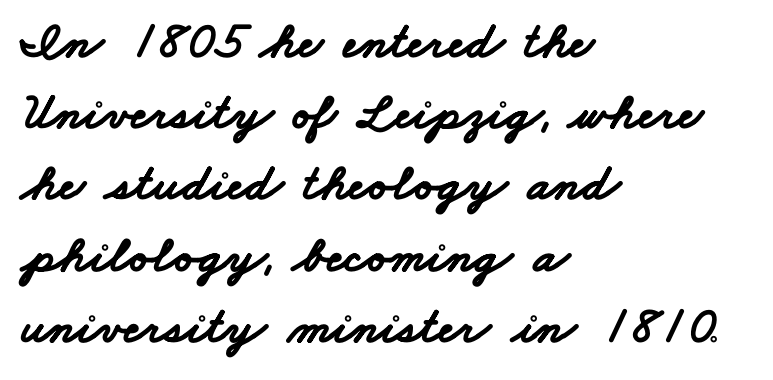
The image shows 52 px bold, wide sans-serif type; set left-aligned, normal line spacing (1.37x), normal letter spacing, not underlined; low stroke contrast and a small x-height.
